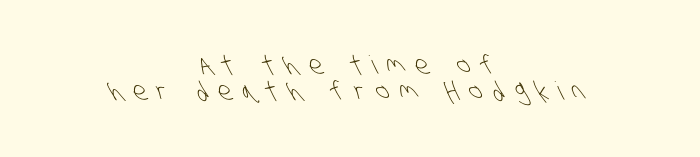
Q: Is the text bold? A: No.
Q: Is the text underlined? A: No.
Q: How is the paragraph aligned? A: Centered.
Q: Is the spacing between letters normal or unusually wide? A: Unusually wide.
Q: Is the spacing between lines tight, normal or loose? A: Tight.
